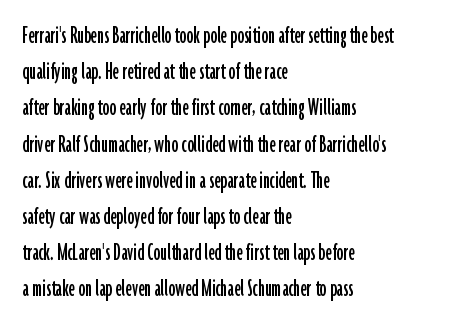
The image shows 27 px text type, upright; set left-aligned, normal line spacing (1.34x), normal letter spacing, not underlined.
